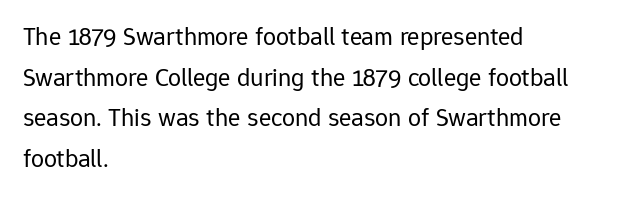
Q: Is the text bold? A: No.
Q: Is the text italic (slanted)? A: No, it is upright.
Q: Is the text underlined? A: No.
Q: How is the paragraph aligned? A: Left-aligned.
Q: Is the spacing between letters normal or unusually wide? A: Normal.
Q: Is the spacing between lines tight, normal or loose? A: Normal.
